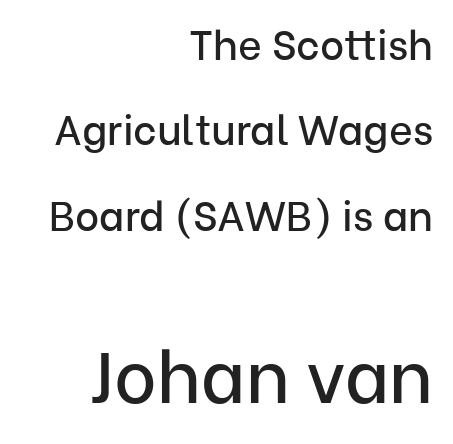
A student would notice the bottom passage is typeset larger than what precedes it. Decoration check: the copy has no underline. Inter-character spacing is left at the font's built-in metrics. Teacher's note: observe the even right margin — that is flush-right alignment.
